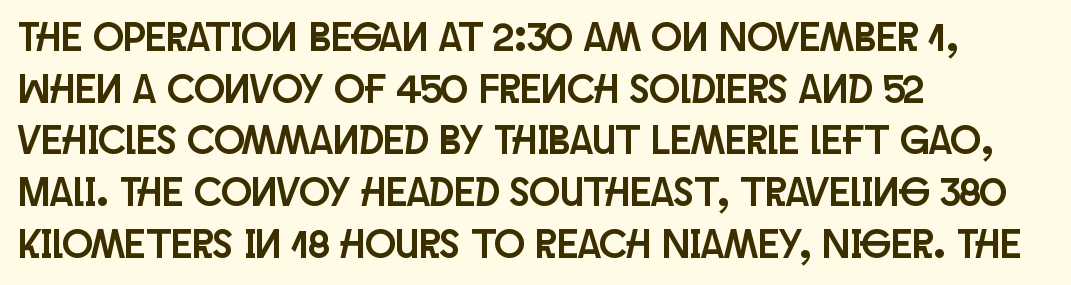
Q: Is the text italic (slanted)? A: No, it is upright.
Q: Is the typeface a serif or a sans-serif typeface? A: Sans-serif.
Q: Is the text underlined? A: No.
Q: How is the paragraph aligned? A: Left-aligned.
Q: Is the spacing between letters normal or unusually wide? A: Normal.
Q: Is the spacing between lines tight, normal or loose? A: Normal.
Q: Width (condensed, normal, or wide)? A: Condensed.
Q: Stroke contrast? A: Low.
Q: x-height? A: Large.
Q: Monospaced? A: No.
